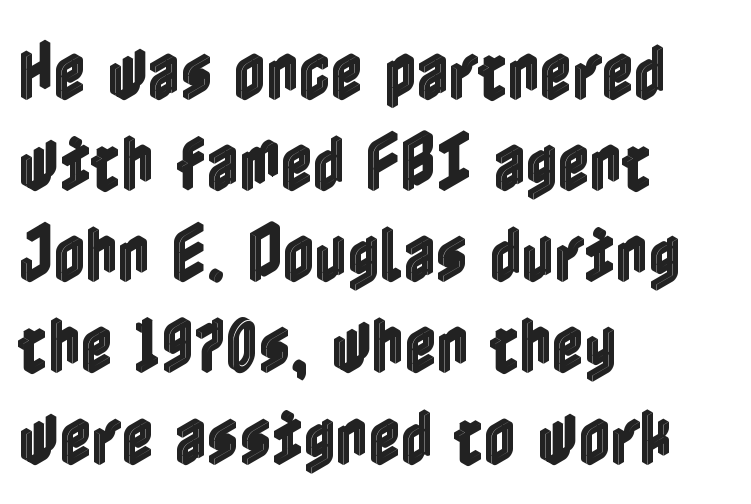
{"italic": "no", "width": "condensed", "x_height": "medium", "underline": "no", "align": "left", "line_spacing": "normal", "line_spacing_ratio": 1.47, "letter_spacing": "normal", "letter_spacing_em": 0.0, "glyph_px": 62}
